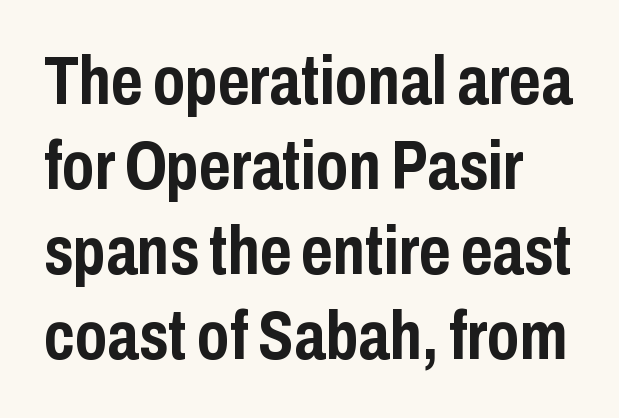
{"serif": "no", "italic": "no", "bold": "yes", "weight": "semibold", "width": "condensed", "stroke_contrast": "low", "x_height": "medium", "monospaced": "no", "underline": "no", "line_spacing": "normal", "line_spacing_ratio": 1.25, "letter_spacing": "normal", "letter_spacing_em": 0.0, "glyph_px": 68}
